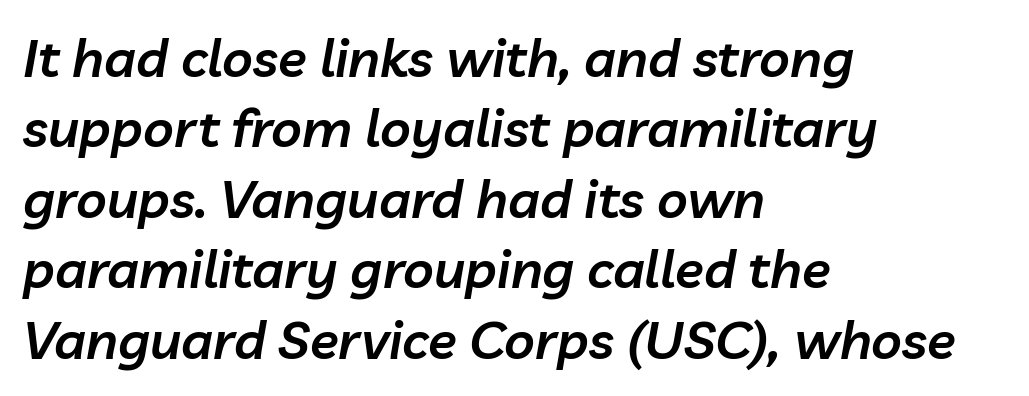
{"italic": "yes", "lean": "right", "slant_degrees": 10, "bold": "semi", "weight": "semibold", "width": "normal", "stroke_contrast": "low", "x_height": "medium", "monospaced": "no", "underline": "no", "align": "left", "line_spacing": "normal", "line_spacing_ratio": 1.33, "letter_spacing": "normal", "letter_spacing_em": 0.0, "glyph_px": 53}
